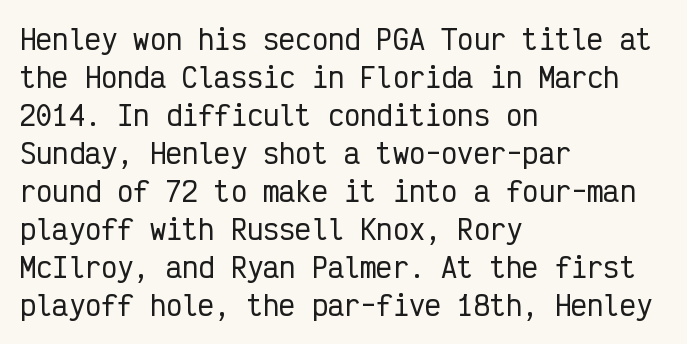
{"italic": "no", "underline": "no", "align": "left", "line_spacing": "normal", "line_spacing_ratio": 1.41, "letter_spacing": "normal", "letter_spacing_em": 0.0, "glyph_px": 27}
